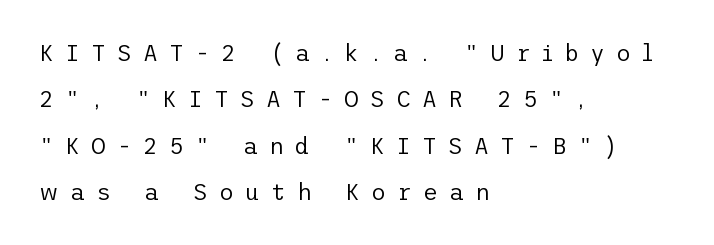
{"italic": "no", "bold": "no", "underline": "no", "align": "left", "line_spacing": "loose", "line_spacing_ratio": 2.02, "letter_spacing": "wide", "letter_spacing_em": 0.48, "glyph_px": 23}
